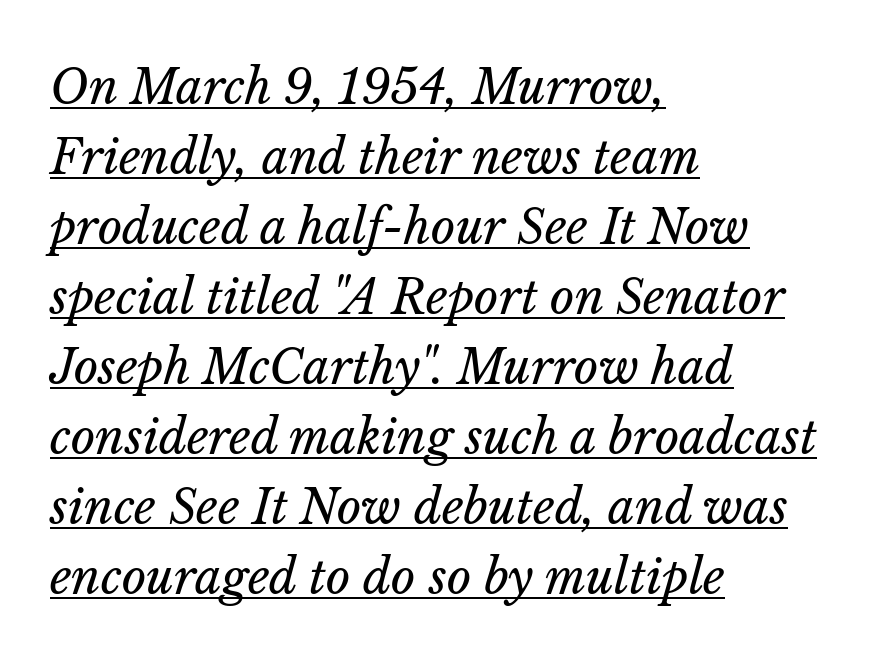
These lines are set flush left with a ragged right edge. Note the varied advance widths — an 'i' is clearly narrower than an 'm'. The block of text has a typical density, with ordinary space between rows. Spacing between characters is what you'd get straight out of the box. Counters stay open thanks to moderate or lighter strokes.
